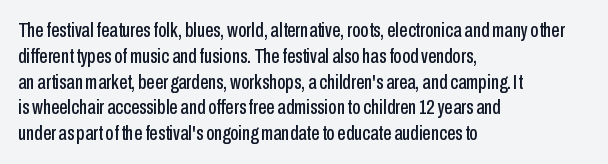
The image shows 21 px text type, upright; set left-aligned, line spacing 1.23x, normal letter spacing, not underlined.
